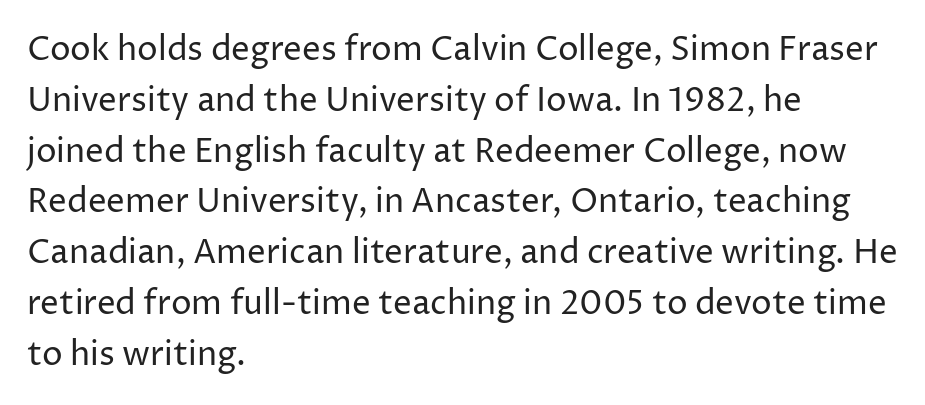
Q: Is the text bold? A: No.
Q: Is the text italic (slanted)? A: No, it is upright.
Q: Is the typeface a serif or a sans-serif typeface? A: Sans-serif.
Q: Is the text underlined? A: No.
Q: How is the paragraph aligned? A: Left-aligned.
Q: Is the spacing between letters normal or unusually wide? A: Normal.
Q: Is the spacing between lines tight, normal or loose? A: Normal.
Q: Width (condensed, normal, or wide)? A: Normal.
Q: Stroke contrast? A: Low.
Q: x-height? A: Medium.
Q: Monospaced? A: No.
